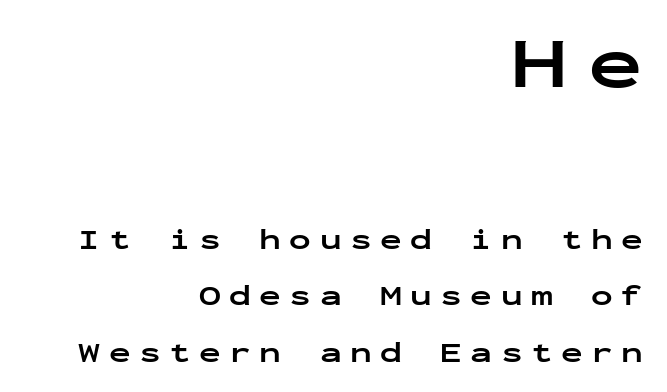
The image shows 73 px bold, wide sans-serif type, upright, monospaced; set right-aligned, loose line spacing (1.94x), unusually wide letter spacing (+0.29 em), not underlined; the first (top) block is 2.52x larger; low stroke contrast and a medium x-height.
